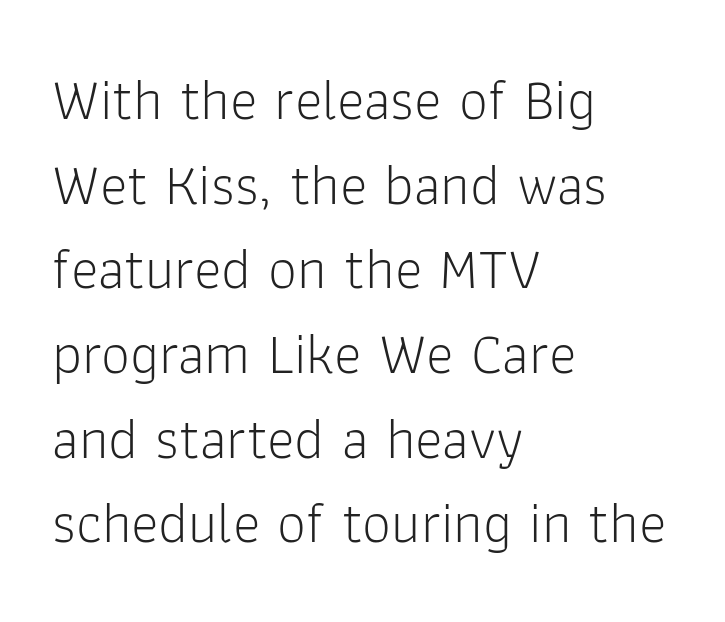
These lines stack with their left ends in a neat column. The line texture is even and compact thanks to regular tracking. You can tell from the bare stems that sans-serif type was used. The vertical gap from one line to the next is medium.
